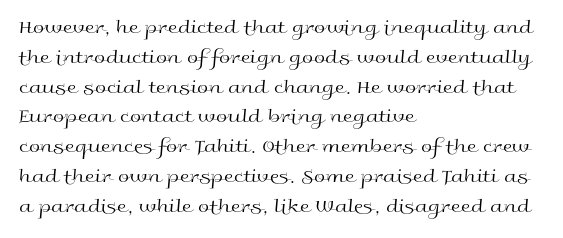
Q: Is the text bold? A: No.
Q: Is the text italic (slanted)? A: No, it is upright.
Q: Is the text underlined? A: No.
Q: How is the paragraph aligned? A: Left-aligned.
Q: Is the spacing between letters normal or unusually wide? A: Normal.
Q: Is the spacing between lines tight, normal or loose? A: Normal.
